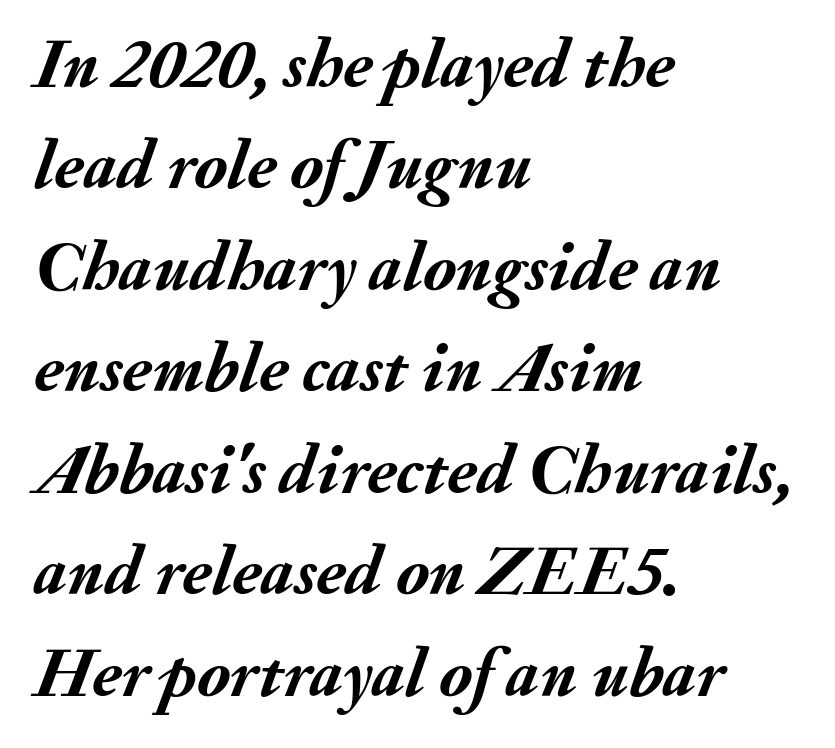
{"italic": "yes", "lean": "right", "slant_degrees": 20, "bold": "yes", "weight": "semibold", "width": "normal", "stroke_contrast": "medium", "x_height": "small", "monospaced": "no", "underline": "no", "align": "left", "line_spacing": "normal", "line_spacing_ratio": 1.45, "letter_spacing": "normal", "letter_spacing_em": 0.0, "glyph_px": 70}
